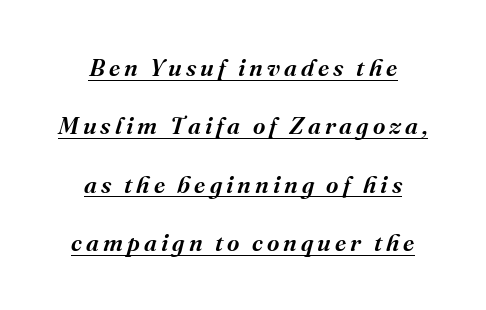
Q: Is the text italic (slanted)? A: Yes, it leans right by about 16 degrees.
Q: Is the text underlined? A: Yes.
Q: How is the paragraph aligned? A: Centered.
Q: Is the spacing between lines tight, normal or loose? A: Loose.
